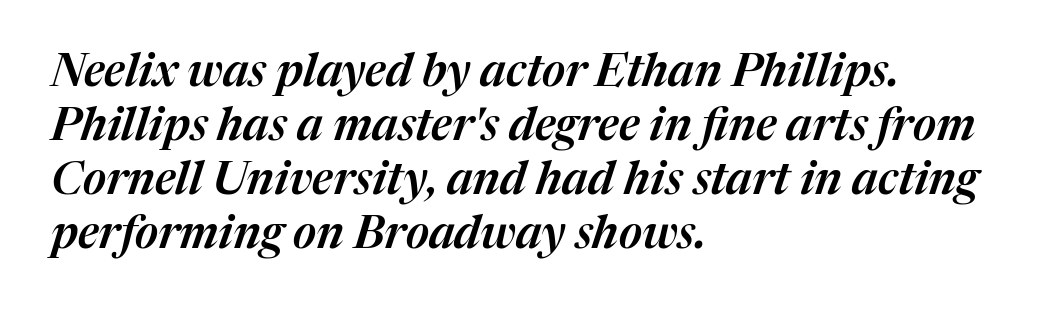
Here the glyphs are tracked normally, forming tight word shapes. The area under the type is left untouched. Do the characters align in a grid? No, the font is proportional. Alignment: flush left. Is the type slanted? Yes — the strokes lean at a clear angle.
